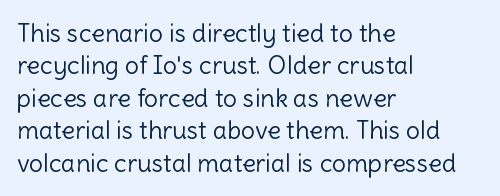
Q: Is the text bold? A: No.
Q: Is the text italic (slanted)? A: No, it is upright.
Q: Is the text underlined? A: No.
Q: How is the paragraph aligned? A: Left-aligned.
Q: Is the spacing between letters normal or unusually wide? A: Normal.
Q: Is the spacing between lines tight, normal or loose? A: Normal.
